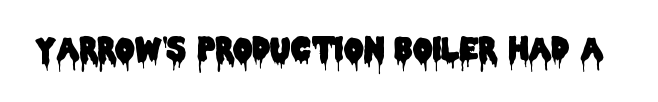
Q: Is the text italic (slanted)? A: No, it is upright.
Q: Is the typeface a serif or a sans-serif typeface? A: Sans-serif.
Q: Is the text underlined? A: No.
Q: Is the spacing between letters normal or unusually wide? A: Normal.
Q: Width (condensed, normal, or wide)? A: Condensed.
Q: Stroke contrast? A: Low.
Q: x-height? A: Large.
Q: Monospaced? A: No.
